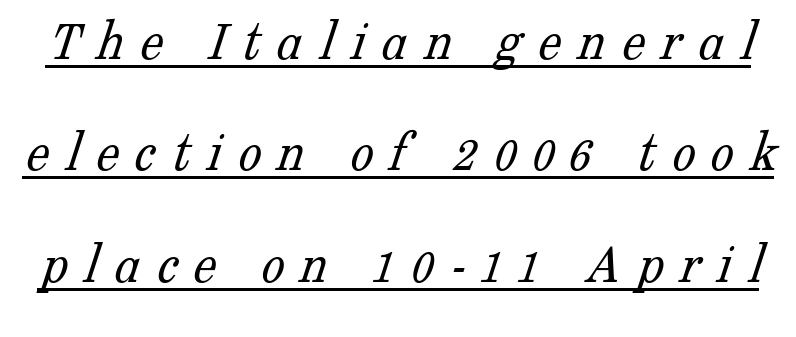
{"serif": "yes", "bold": "no", "weight": "light", "width": "normal", "stroke_contrast": "low", "x_height": "medium", "monospaced": "no", "underline": "yes", "line_spacing": "loose", "line_spacing_ratio": 1.92, "letter_spacing": "wide", "letter_spacing_em": 0.28, "glyph_px": 58}
